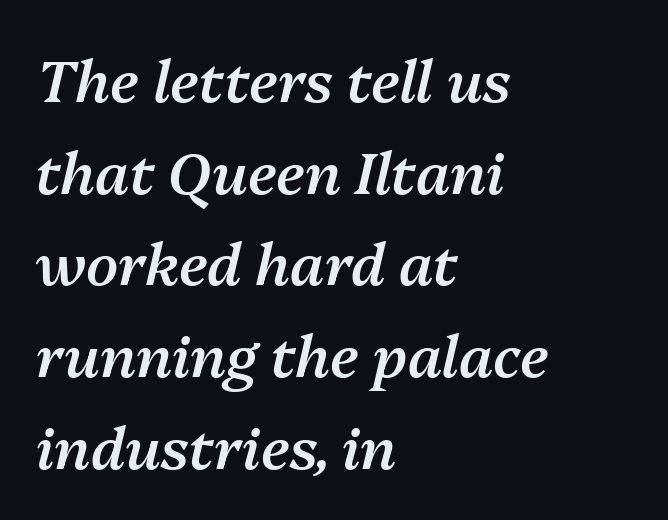
The letters advance in unequal steps, a hallmark of proportional type. Quick note: underline off. The glyphs look as if they've been sheared to an angle. The rows are spaced the way most documents space them. Left-aligned paragraph, ragged on the right. As a designer I'd log this as weight 600, semibold.
